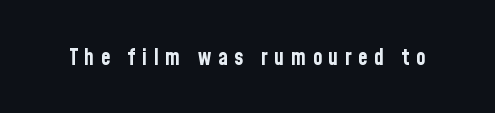
These lines have a slow, spaced-out rhythm from letter to letter. Do the letters lean? They stand straight. The space beneath each line is pristine and unruled. As a designer I'd log this as weight 700, bold.
